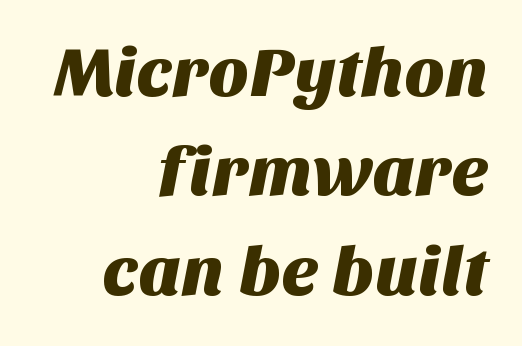
Rows of type keep a routine distance in the vertical direction. How are the letters spaced? Ordinarily, with no added tracking. The space directly below the letters is spotless. Does the type have serifs? No, each stem ends abruptly.
